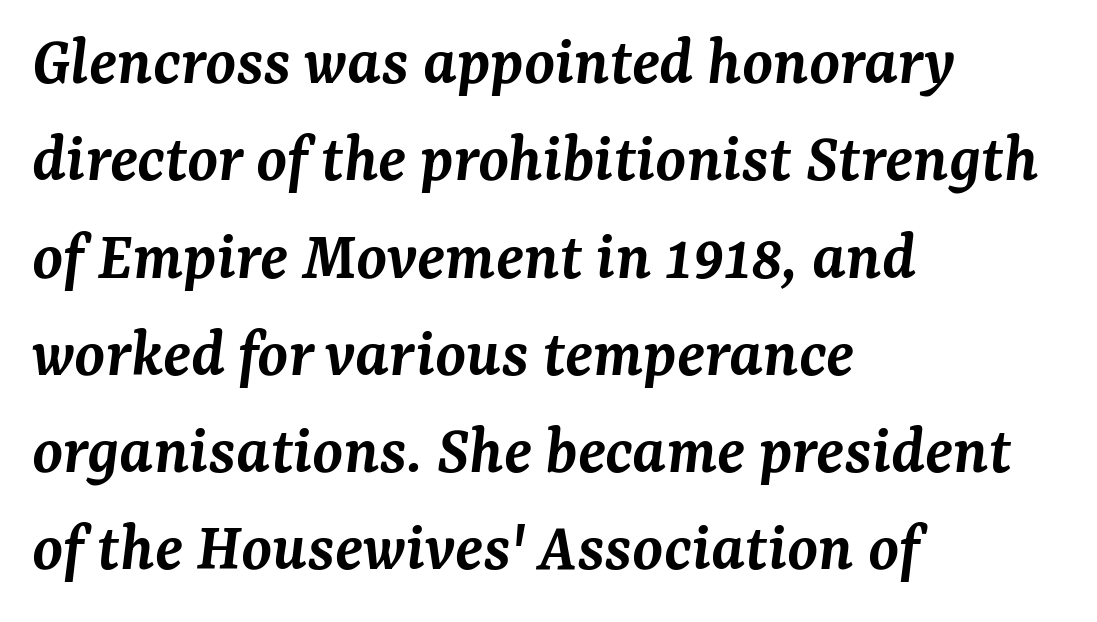
The image shows 70 px semibold serif type, italic (leaning right); set left-aligned, normal line spacing (1.39x), normal letter spacing, not underlined; medium stroke contrast and a medium x-height.
